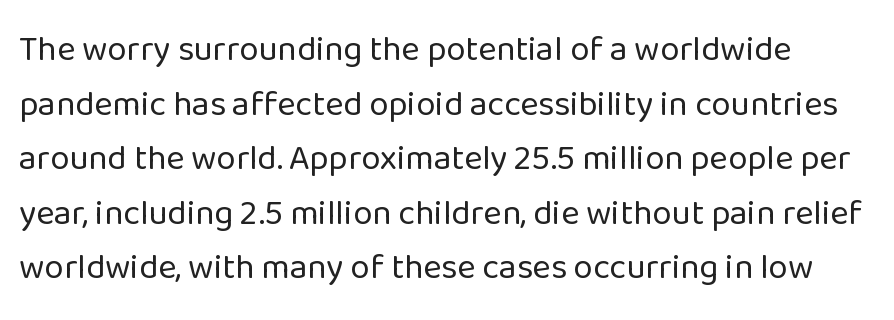
Bold? No — there's no thickening of the strokes. The letters stand straight up with perfectly vertical stems. Letters rest on an invisible, unmarked baseline. Students, note that the glyphs here touch the page at normal intervals.
